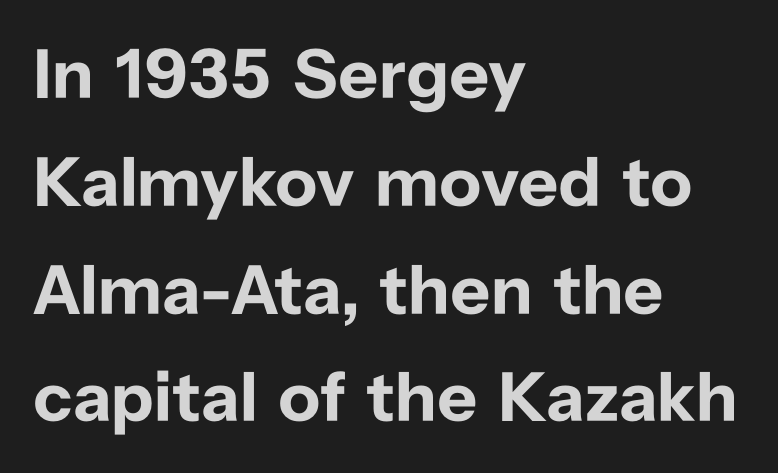
{"serif": "no", "italic": "no", "bold": "yes", "weight": "bold", "width": "normal", "stroke_contrast": "low", "x_height": "medium", "monospaced": "no", "underline": "no", "align": "left", "line_spacing": "normal", "line_spacing_ratio": 1.54, "letter_spacing": "normal", "letter_spacing_em": 0.0, "glyph_px": 70}
